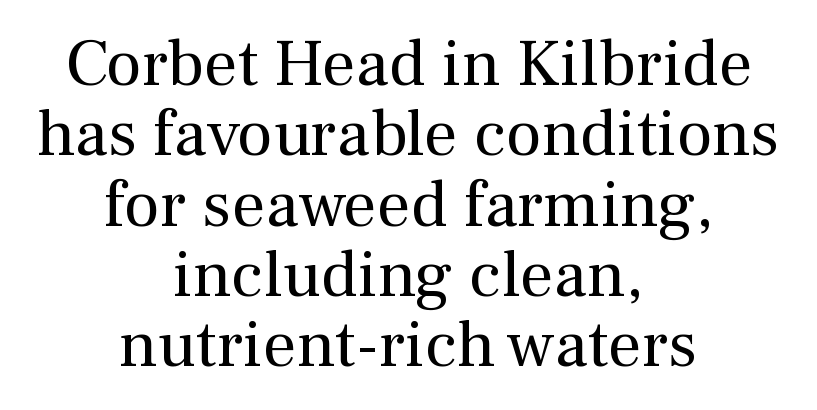
{"serif": "yes", "italic": "no", "bold": "no", "weight": "regular", "width": "normal", "stroke_contrast": "medium", "x_height": "medium", "monospaced": "no", "underline": "no", "align": "center", "line_spacing": "tight", "line_spacing_ratio": 1.05, "letter_spacing": "normal", "letter_spacing_em": 0.0, "glyph_px": 67}
